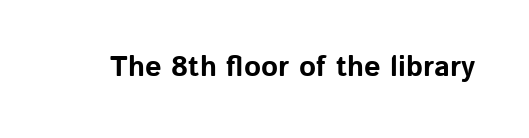
Every stem runs plumb, perpendicular to the baseline. The letters carry no serifs — their stems end cleanly without finishing strokes. The rendering uses natural spacing where letterforms have individual widths. Typographic density is high because the face is bold. Characters follow at the spacing the type designer built in. Any mark beneath the type? The region is blank.
